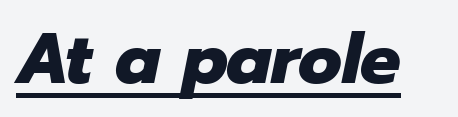
Q: Is the text bold? A: Yes.
Q: Is the text italic (slanted)? A: Yes, it leans right by about 12 degrees.
Q: Is the text underlined? A: Yes.
Q: Is the spacing between letters normal or unusually wide? A: Normal.
Q: Width (condensed, normal, or wide)? A: Normal.
Q: Stroke contrast? A: Low.
Q: x-height? A: Medium.
Q: Monospaced? A: No.
